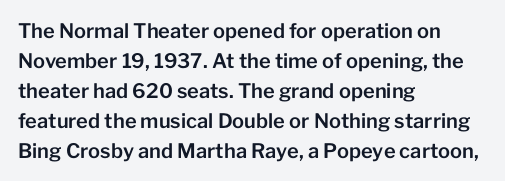
The passage shown has conventional tracking throughout. Is there much room between lines? A standard amount, neither cramped nor airy. This is the regular roman posture of the typeface. Plain, unruled lines of type. Typeset ragged right — the left edge is the straight one.
